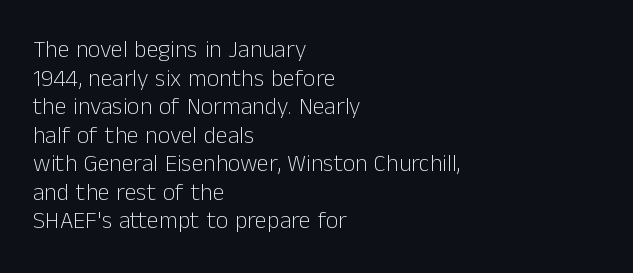
Honestly, the letter spacing is just normal — you wouldn't notice it. Letters rest on an invisible, unmarked baseline. Stroke mass is kept to a normal reading level or below. If you drew a line through each stem, it would be perfectly vertical. Leftover space on each line is placed entirely after the last word.
